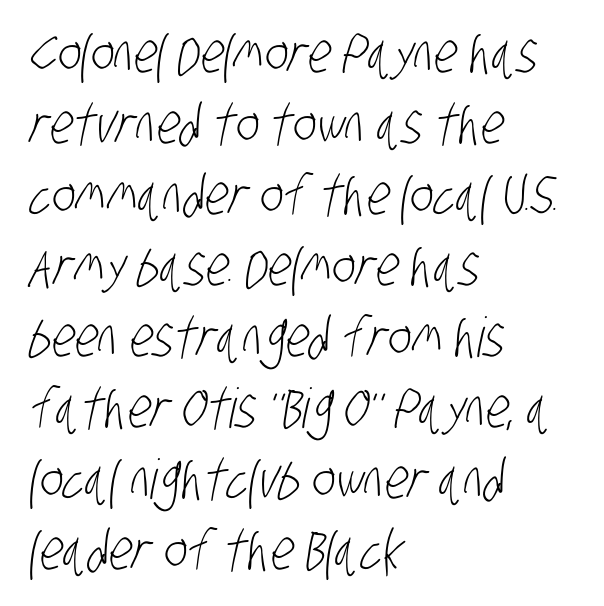
Letters have the restrained weight of plain body copy at most. This sample uses a sans-serif face. Varying glyph widths throughout — classic text-font behaviour. This rendering features lettering with no underline. The type is set solid horizontally, with unmodified tracking.
